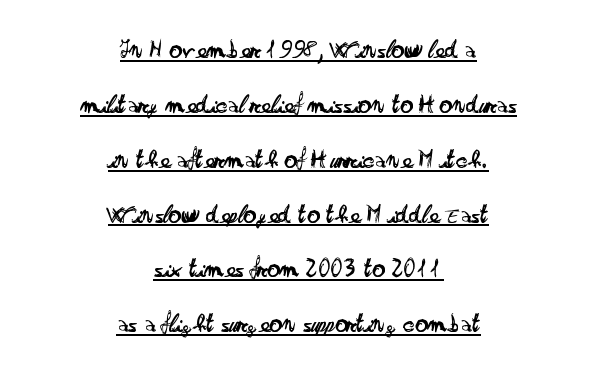
Q: Is the text bold? A: No.
Q: Is the text italic (slanted)? A: No, it is upright.
Q: Is the text underlined? A: Yes.
Q: How is the paragraph aligned? A: Centered.
Q: Is the spacing between letters normal or unusually wide? A: Normal.
Q: Is the spacing between lines tight, normal or loose? A: Loose.
